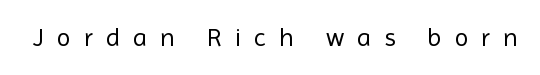
The image shows 26 px text type, upright; set unusually wide letter spacing (+0.49 em), not underlined.
